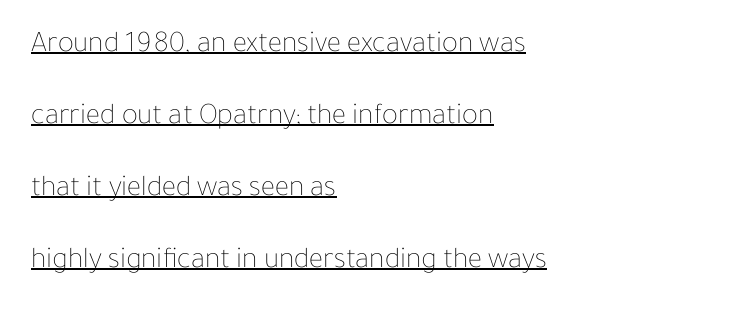
Q: Is the text bold? A: No.
Q: Is the text italic (slanted)? A: No, it is upright.
Q: Is the text underlined? A: Yes.
Q: How is the paragraph aligned? A: Left-aligned.
Q: Is the spacing between letters normal or unusually wide? A: Normal.
Q: Is the spacing between lines tight, normal or loose? A: Loose.
Q: Width (condensed, normal, or wide)? A: Normal.
Q: Stroke contrast? A: Low.
Q: x-height? A: Medium.
Q: Monospaced? A: No.
